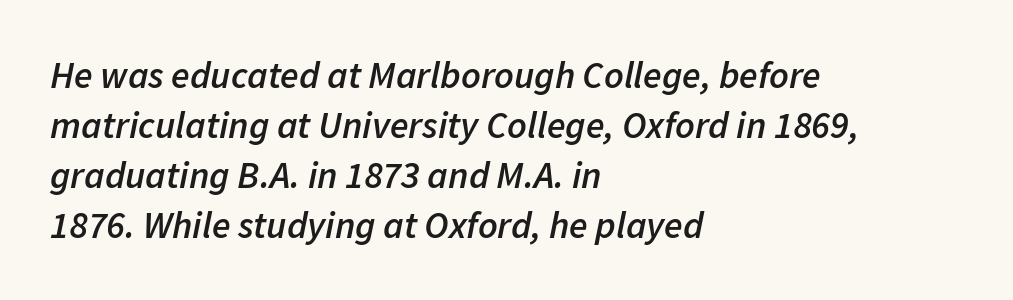
{"italic": "yes", "lean": "right", "slant_degrees": 11, "bold": "semi", "weight": "semibold", "width": "normal", "stroke_contrast": "low", "x_height": "medium", "monospaced": "no", "underline": "no", "align": "left", "line_spacing": "normal", "line_spacing_ratio": 1.32, "letter_spacing": "normal", "letter_spacing_em": 0.0, "glyph_px": 38}
